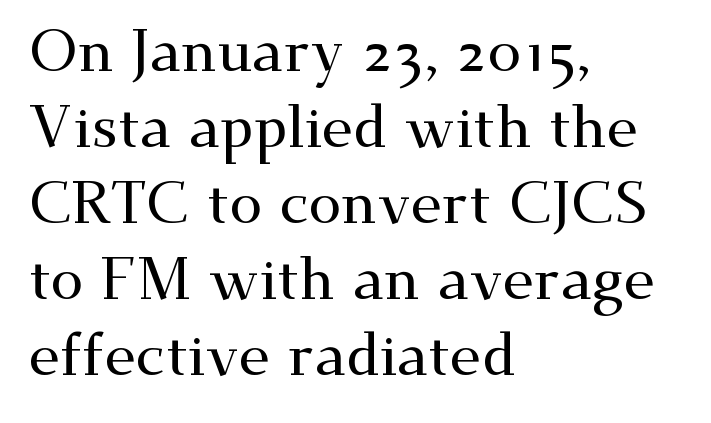
{"serif": "yes", "italic": "no", "width": "wide", "stroke_contrast": "medium", "x_height": "small", "monospaced": "no", "underline": "no", "align": "left", "line_spacing": "normal", "line_spacing_ratio": 1.29, "letter_spacing": "normal", "letter_spacing_em": 0.0, "glyph_px": 59}
